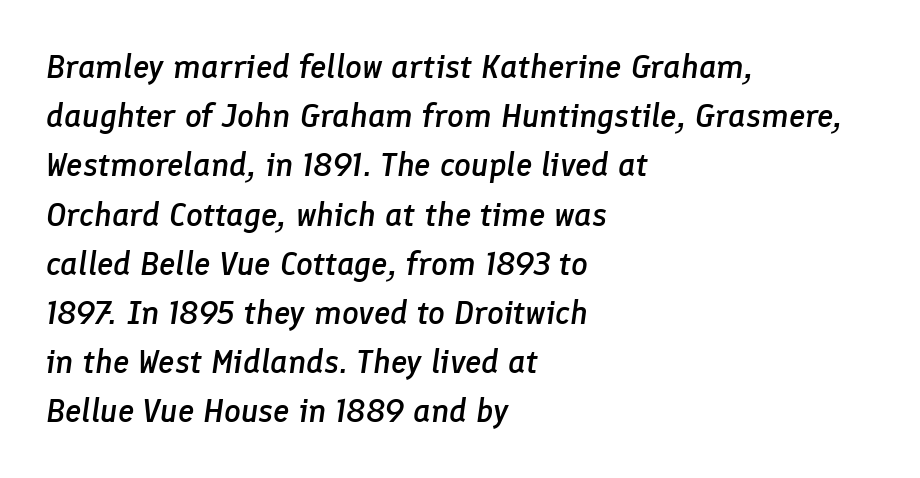
Q: Is the text bold? A: Semi-bold.
Q: Is the text italic (slanted)? A: Yes, it leans right by about 8 degrees.
Q: Is the text underlined? A: No.
Q: How is the paragraph aligned? A: Left-aligned.
Q: Is the spacing between letters normal or unusually wide? A: Normal.
Q: Is the spacing between lines tight, normal or loose? A: Normal.
Q: Width (condensed, normal, or wide)? A: Normal.
Q: Stroke contrast? A: Low.
Q: x-height? A: Medium.
Q: Monospaced? A: No.
